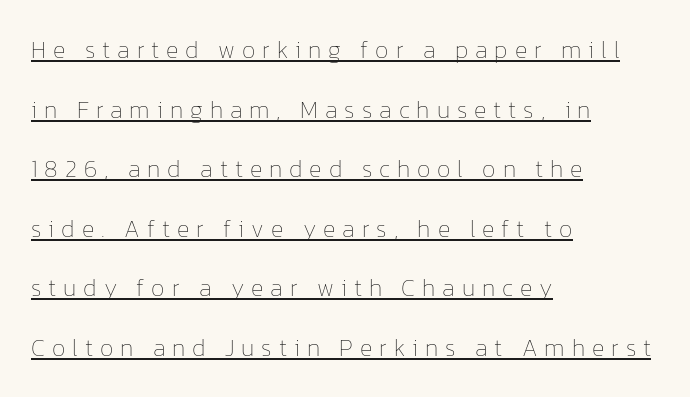
Vertically, the passage feels expansive, rows floating well apart. The text block is weighted toward the left margin, trailing off unevenly rightward. Students, observe the line beneath the letters — that is underlining. Weight class: somewhere from thin through regular. Characters remain perfectly vertical along every line. There is plenty of visible air inserted between adjacent glyphs.
